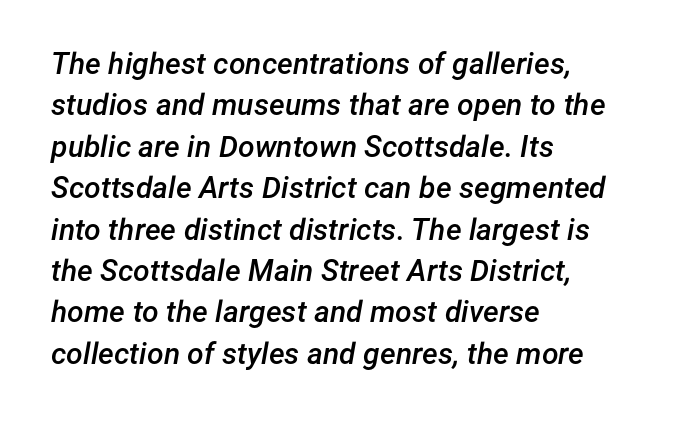
The image shows 30 px semibold type, italic (leaning right); set left-aligned, normal line spacing (1.38x), normal letter spacing, not underlined; low stroke contrast and a medium x-height.
